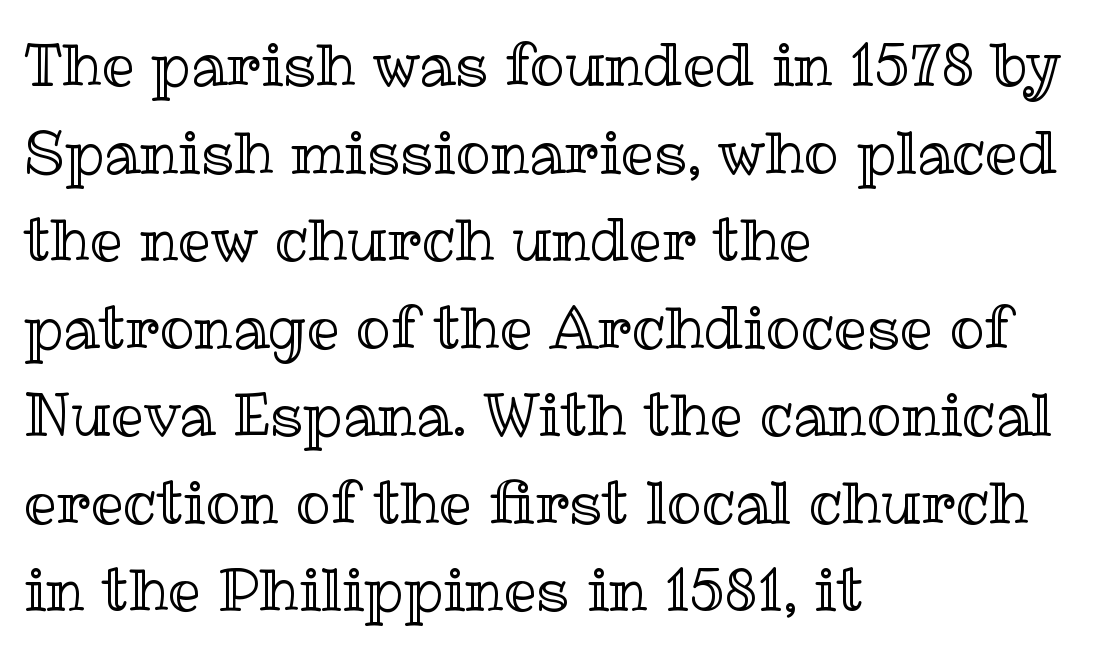
{"italic": "no", "width": "normal", "x_height": "medium", "monospaced": "no", "underline": "no", "align": "left", "line_spacing": "normal", "line_spacing_ratio": 1.51, "letter_spacing": "normal", "letter_spacing_em": 0.0, "glyph_px": 58}
